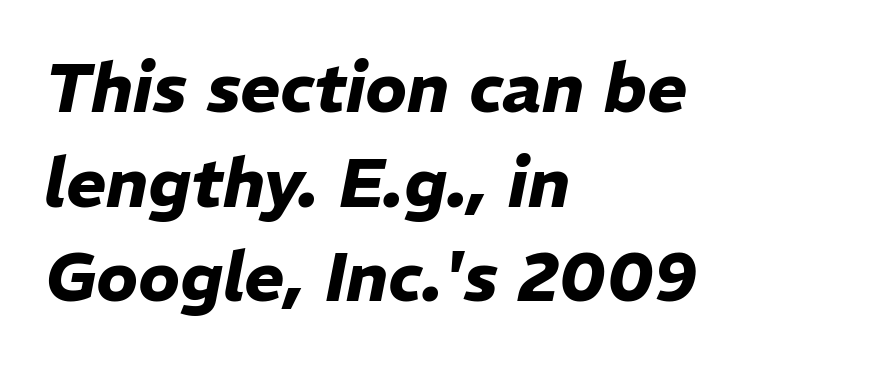
Q: Is the text bold? A: Yes.
Q: Is the text italic (slanted)? A: Yes, it leans right by about 11 degrees.
Q: Is the text underlined? A: No.
Q: How is the paragraph aligned? A: Left-aligned.
Q: Is the spacing between letters normal or unusually wide? A: Normal.
Q: Is the spacing between lines tight, normal or loose? A: Normal.
Q: Width (condensed, normal, or wide)? A: Normal.
Q: Stroke contrast? A: Low.
Q: x-height? A: Medium.
Q: Monospaced? A: No.
